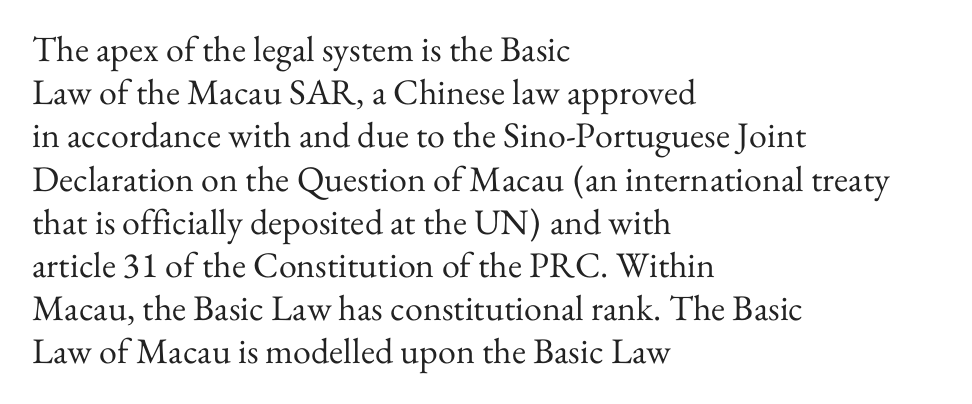
Q: Is the text bold? A: No.
Q: Is the text italic (slanted)? A: No, it is upright.
Q: Is the typeface a serif or a sans-serif typeface? A: Serif.
Q: Is the text underlined? A: No.
Q: How is the paragraph aligned? A: Left-aligned.
Q: Is the spacing between letters normal or unusually wide? A: Normal.
Q: Width (condensed, normal, or wide)? A: Normal.
Q: Stroke contrast? A: Medium.
Q: x-height? A: Small.
Q: Monospaced? A: No.
